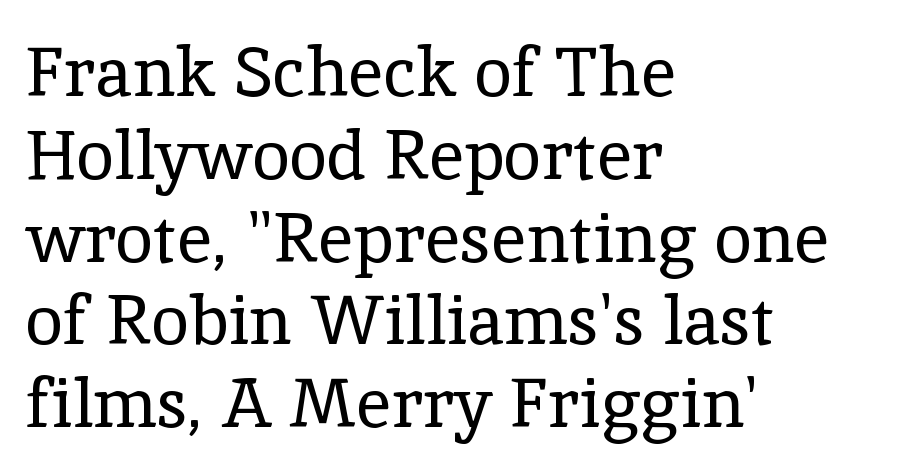
The image shows 69 px regular-weight serif type, upright; set left-aligned, line spacing 1.2x, normal letter spacing, not underlined; a medium x-height.
